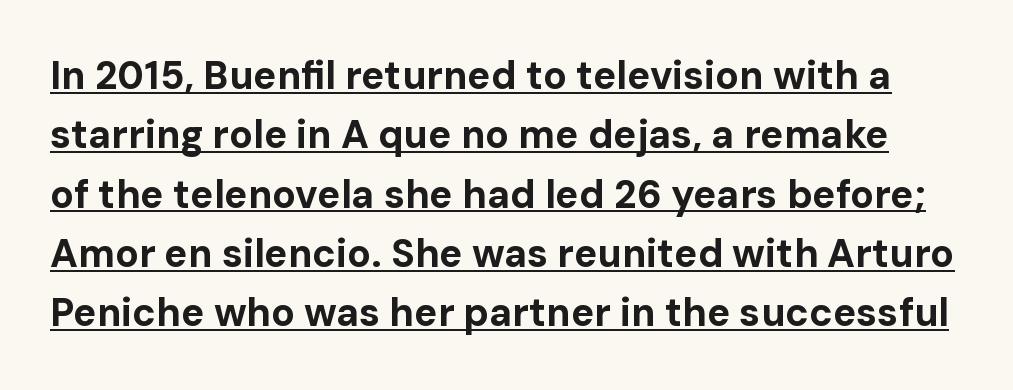
Standard letterfit; no display-style spreading of the glyphs. Typesetter's note: full bold, strokes at maximum text heaviness. The font family rendered here belongs to the sans-serif group. Note the varied advance widths — an 'i' is clearly narrower than an 'm'. Tall strokes in this sample are plumb rather than angled. The sample's only ornament is a line tracing under the words.
